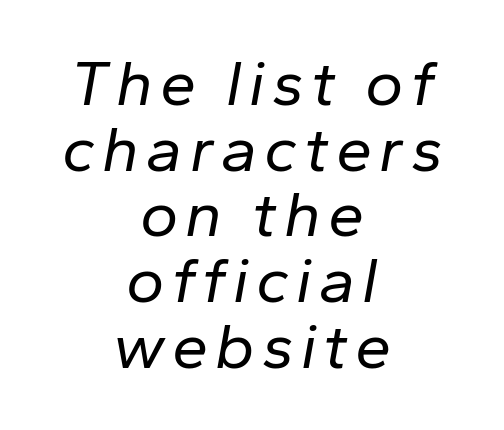
No heavy texture on the line: the type isn't bold. This sample trades vertical openness for compactness between lines. The passage shown leans; its letterforms are oblique. Has an underline been added? It has not.
